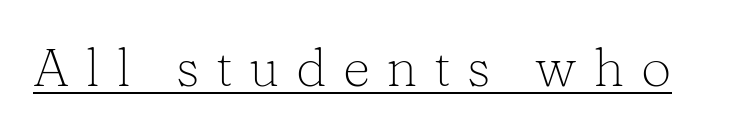
{"serif": "yes", "italic": "no", "bold": "no", "weight": "light", "width": "normal", "stroke_contrast": "low", "x_height": "medium", "monospaced": "no", "underline": "yes", "letter_spacing": "wide", "letter_spacing_em": 0.3, "glyph_px": 54}
